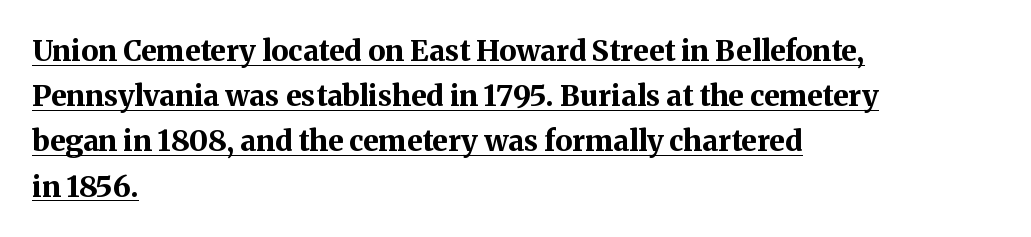
Q: Is the text bold? A: Yes.
Q: Is the text italic (slanted)? A: No, it is upright.
Q: Is the typeface a serif or a sans-serif typeface? A: Serif.
Q: Is the text underlined? A: Yes.
Q: How is the paragraph aligned? A: Left-aligned.
Q: Is the spacing between letters normal or unusually wide? A: Normal.
Q: Is the spacing between lines tight, normal or loose? A: Normal.
Q: Width (condensed, normal, or wide)? A: Normal.
Q: Stroke contrast? A: Medium.
Q: x-height? A: Medium.
Q: Monospaced? A: No.
